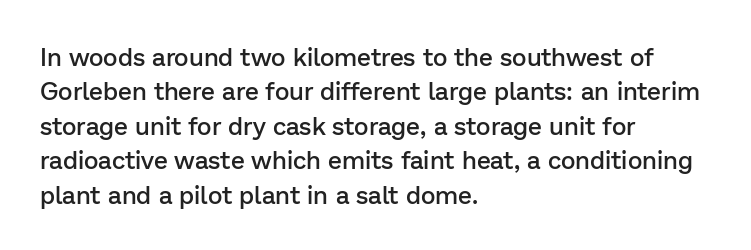
No italicization has been applied; the sample stays upright. Every letter is mildly thick-stroked: semibold rather than bold. The rag falls on the right side of this text block. The area under the type is left untouched.
